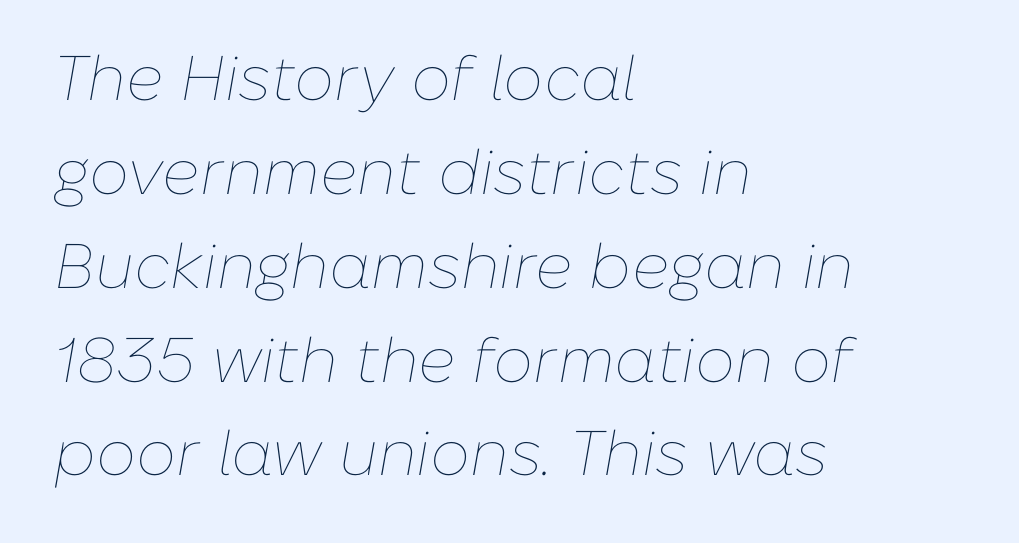
Q: Is the text bold? A: No.
Q: Is the text italic (slanted)? A: Yes, it leans right by about 10 degrees.
Q: Is the text underlined? A: No.
Q: How is the paragraph aligned? A: Left-aligned.
Q: Is the spacing between letters normal or unusually wide? A: Normal.
Q: Is the spacing between lines tight, normal or loose? A: Normal.
Q: Width (condensed, normal, or wide)? A: Normal.
Q: Stroke contrast? A: Low.
Q: x-height? A: Medium.
Q: Monospaced? A: No.
